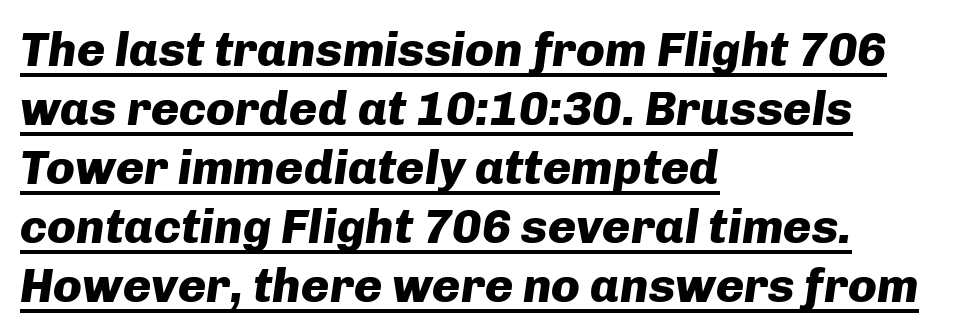
{"italic": "yes", "lean": "right", "slant_degrees": 8, "bold": "yes", "weight": "heavy", "width": "normal", "stroke_contrast": "low", "x_height": "medium", "monospaced": "no", "underline": "yes", "align": "left", "line_spacing_ratio": 1.23, "letter_spacing": "normal", "letter_spacing_em": 0.0, "glyph_px": 48}
